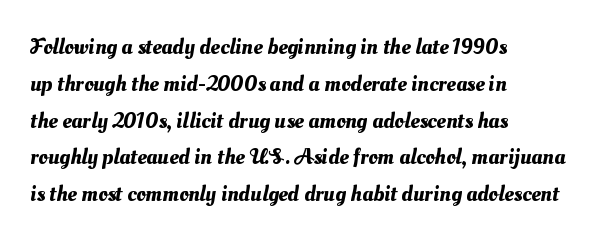
{"underline": "no", "align": "left", "line_spacing": "normal", "line_spacing_ratio": 1.6, "letter_spacing": "normal", "letter_spacing_em": 0.0, "glyph_px": 23}
